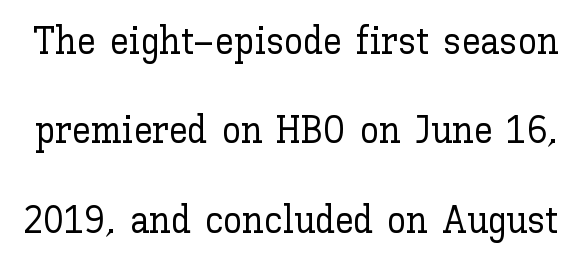
Posture: vertical. This rendering features lettering with no underline. The horizontal fit of the characters is conventional and even. The rendering uses a large line-height, opening up the rows.
